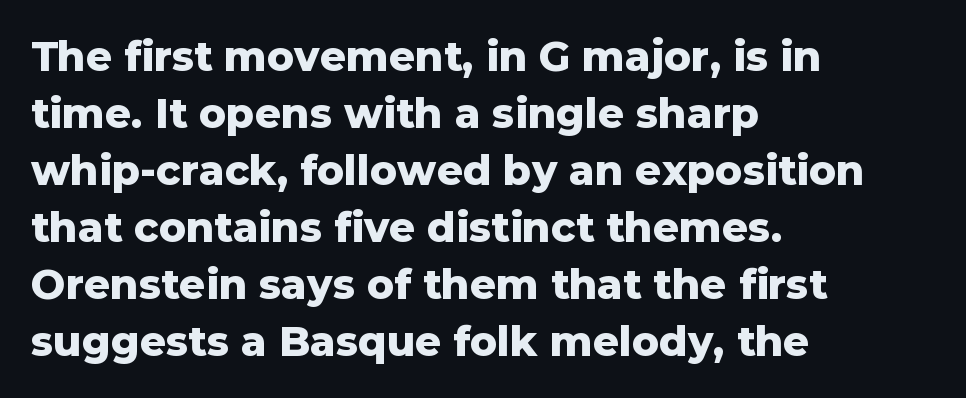
{"serif": "no", "italic": "no", "bold": "yes", "weight": "heavy", "width": "normal", "stroke_contrast": "low", "x_height": "medium", "monospaced": "no", "underline": "no", "align": "left", "line_spacing": "normal", "line_spacing_ratio": 1.39, "letter_spacing": "normal", "letter_spacing_em": 0.0, "glyph_px": 41}
